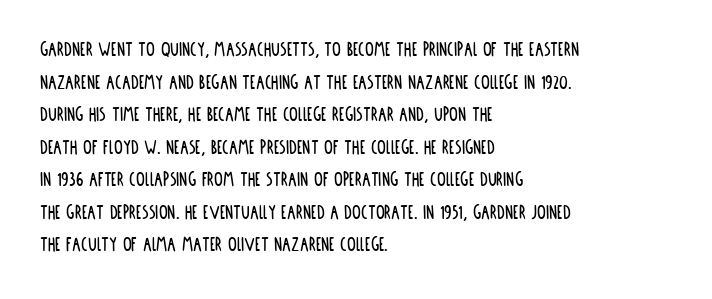
{"italic": "no", "underline": "no", "align": "left", "line_spacing": "normal", "line_spacing_ratio": 1.48, "letter_spacing": "normal", "letter_spacing_em": 0.0, "glyph_px": 22}
